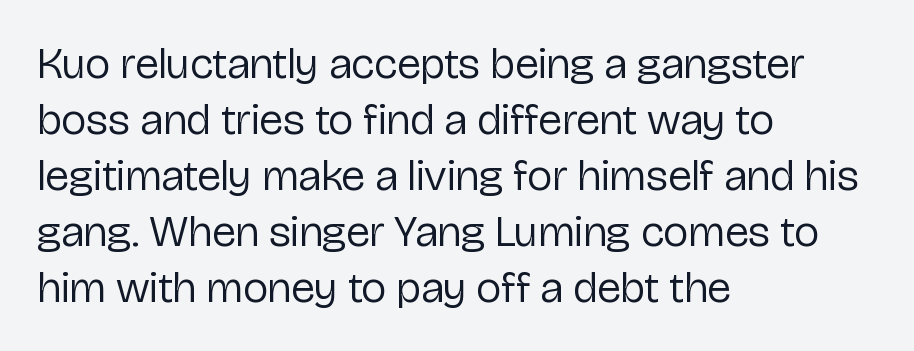
{"serif": "no", "italic": "no", "bold": "no", "weight": "regular", "width": "normal", "stroke_contrast": "low", "x_height": "medium", "monospaced": "no", "underline": "no", "align": "left", "line_spacing": "normal", "line_spacing_ratio": 1.27, "letter_spacing": "normal", "letter_spacing_em": 0.0, "glyph_px": 44}
